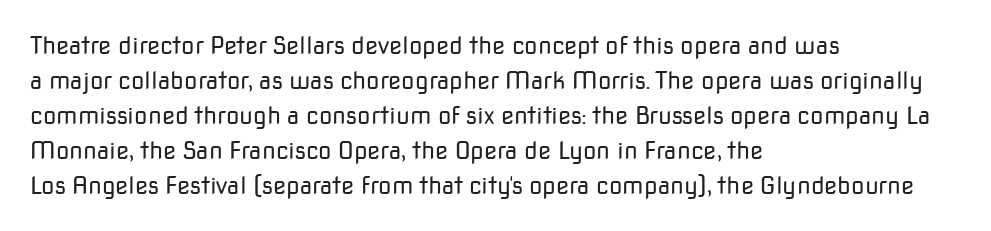
{"italic": "no", "bold": "no", "underline": "no", "align": "left", "line_spacing": "normal", "line_spacing_ratio": 1.46, "letter_spacing": "normal", "letter_spacing_em": 0.0, "glyph_px": 24}
